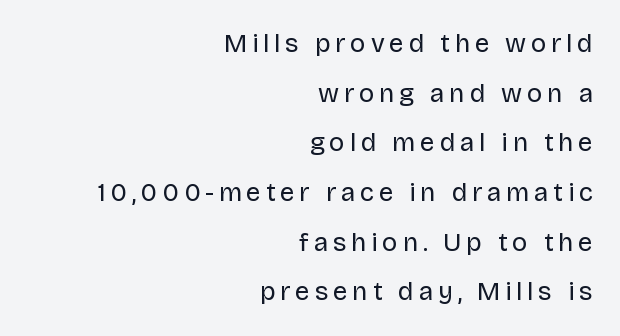
The image shows 26 px text type, upright; set right-aligned, loose line spacing (1.91x), not underlined.
